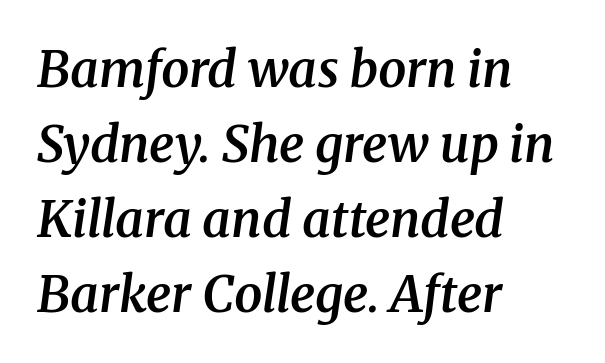
The image shows 50 px semibold serif type, italic (leaning right); set left-aligned, normal line spacing (1.5x), normal letter spacing, not underlined; medium stroke contrast and a medium x-height.
